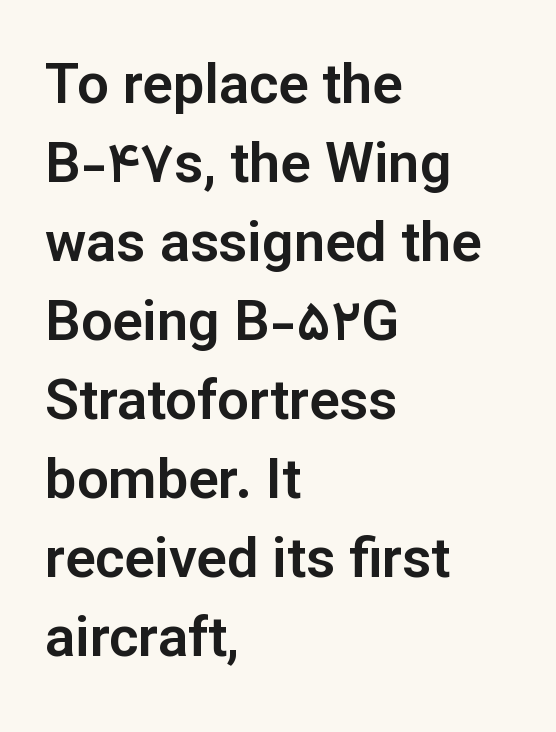
The rendering uses a moderate line-height, typical for paragraphs. The passage shown has conventional tracking throughout. Left-aligned paragraph, ragged on the right. A clean baseline with only descenders dipping below it.
